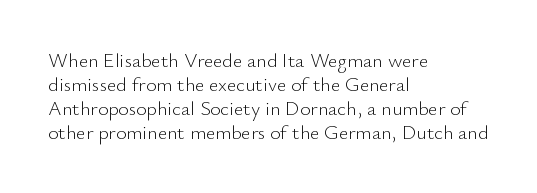
Q: Is the text bold? A: No.
Q: Is the text italic (slanted)? A: No, it is upright.
Q: Is the text underlined? A: No.
Q: How is the paragraph aligned? A: Left-aligned.
Q: Is the spacing between letters normal or unusually wide? A: Normal.
